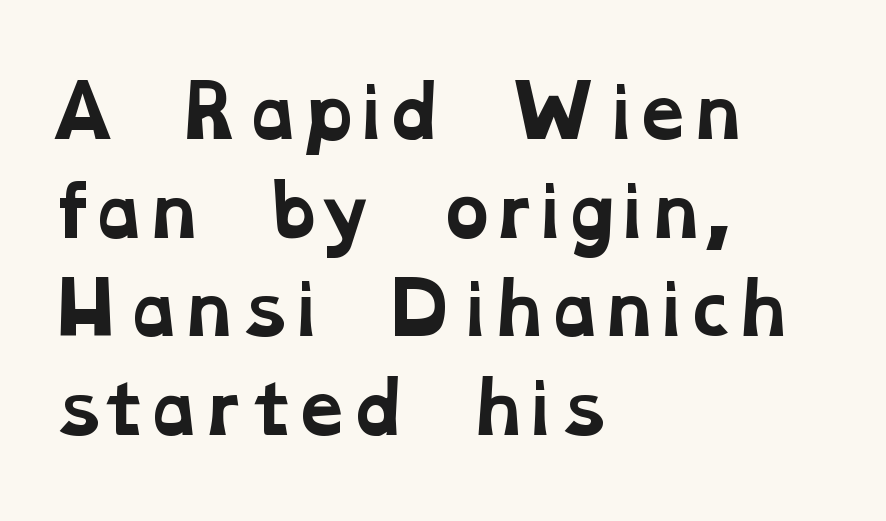
This sample uses plain, unmodified letter spacing. The font family rendered here belongs to the serif group. The rendering anchors every line to the left-hand side. The designer left line spacing at the default.
